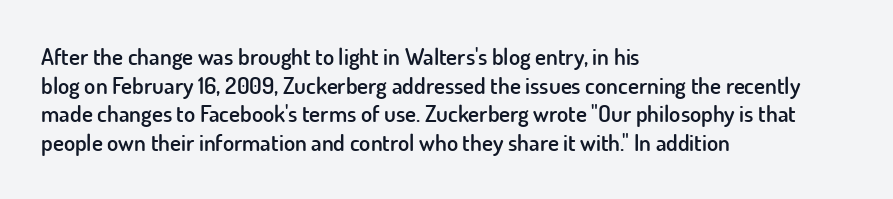
The specimen omits any rule beneath the text block's lines. The type sits square on the baseline with zero lean. This block has exactly the height ordinary leading produces. Does extra space separate the letters? No, they use regular spacing.
